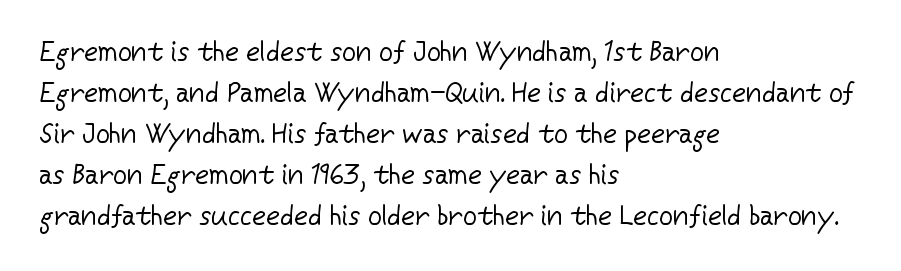
The image shows 27 px text type, upright; set left-aligned, normal line spacing (1.52x), normal letter spacing, not underlined.
